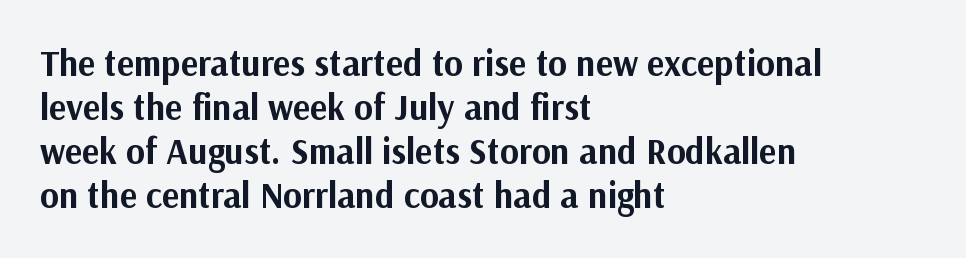
Observe the absence of serifs on each vertical stroke in this sample. Typographic density is high because the face is bold. A student would call this left alignment; a typographer would say flush left, rag right. This is roman type, the default non-slanted kind. The specimen omits any rule beneath the text block's lines.
